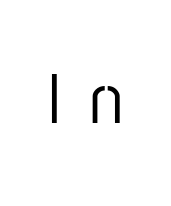
Q: Is the text italic (slanted)? A: No, it is upright.
Q: Is the typeface a serif or a sans-serif typeface? A: Sans-serif.
Q: Is the text underlined? A: No.
Q: Is the spacing between letters normal or unusually wide? A: Unusually wide.
Q: Width (condensed, normal, or wide)? A: Condensed.
Q: Stroke contrast? A: Low.
Q: x-height? A: Medium.
Q: Monospaced? A: No.
